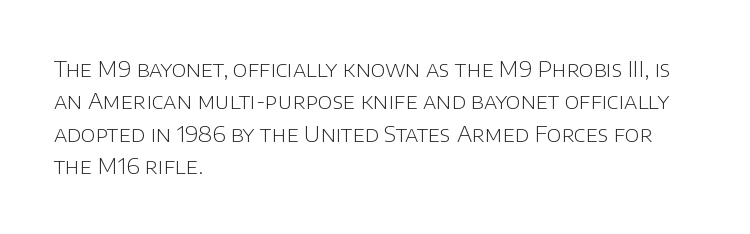
Q: Is the text bold? A: No.
Q: Is the text italic (slanted)? A: No, it is upright.
Q: Is the text underlined? A: No.
Q: How is the paragraph aligned? A: Left-aligned.
Q: Is the spacing between letters normal or unusually wide? A: Normal.
Q: Is the spacing between lines tight, normal or loose? A: Normal.
